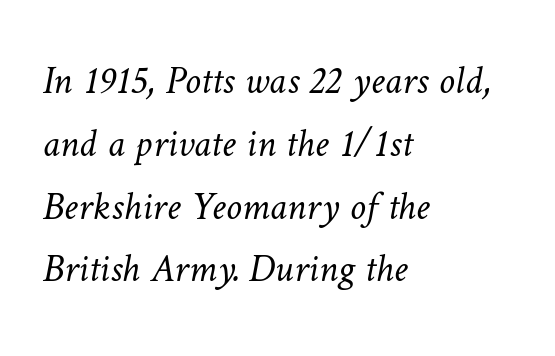
Q: Is the text bold? A: No.
Q: Is the text underlined? A: No.
Q: How is the paragraph aligned? A: Left-aligned.
Q: Is the spacing between letters normal or unusually wide? A: Normal.
Q: Is the spacing between lines tight, normal or loose? A: Normal.
Q: Width (condensed, normal, or wide)? A: Normal.
Q: Stroke contrast? A: Low.
Q: x-height? A: Medium.
Q: Monospaced? A: No.
